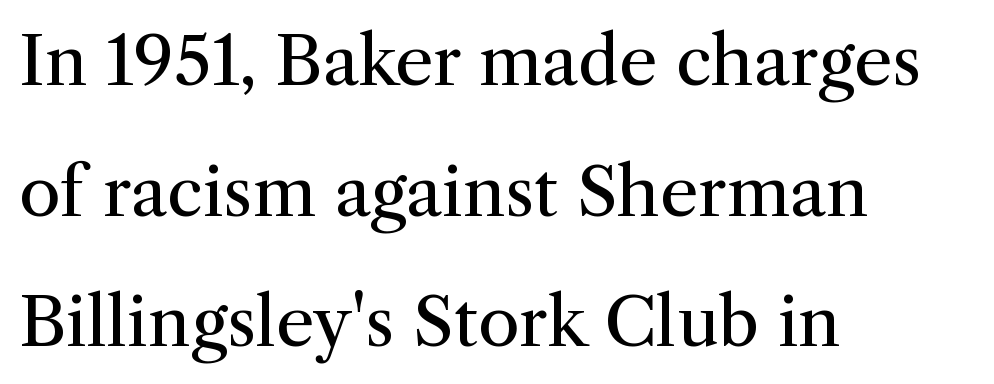
{"serif": "yes", "italic": "no", "bold": "no", "weight": "regular", "width": "normal", "stroke_contrast": "medium", "x_height": "medium", "monospaced": "no", "underline": "no", "align": "left", "line_spacing": "loose", "line_spacing_ratio": 1.92, "letter_spacing": "normal", "letter_spacing_em": 0.0, "glyph_px": 68}
